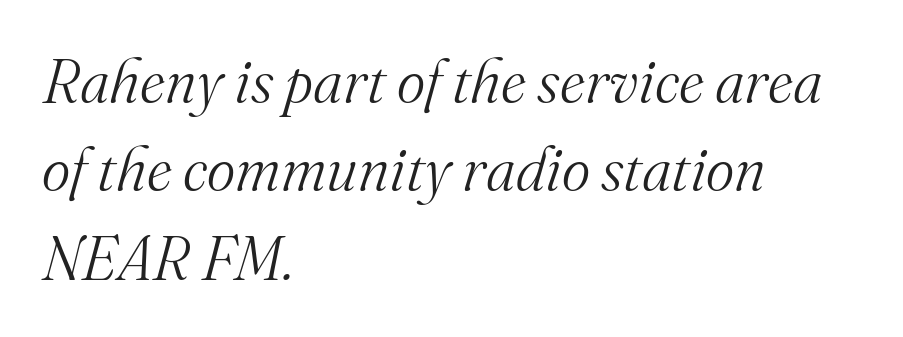
{"serif": "yes", "italic": "yes", "lean": "right", "slant_degrees": 16, "bold": "no", "weight": "light", "width": "normal", "stroke_contrast": "medium", "x_height": "small", "monospaced": "no", "underline": "no", "align": "left", "line_spacing": "normal", "line_spacing_ratio": 1.45, "letter_spacing": "normal", "letter_spacing_em": 0.0, "glyph_px": 61}
